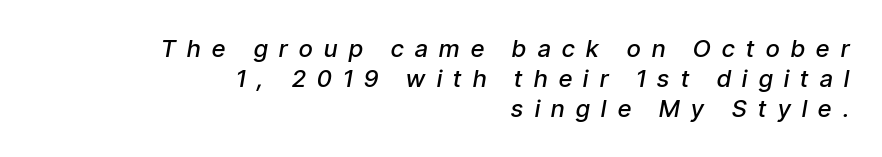
The image shows 24 px text type, italic (leaning right); set right-aligned, normal line spacing (1.26x), unusually wide letter spacing (+0.48 em), not underlined.
